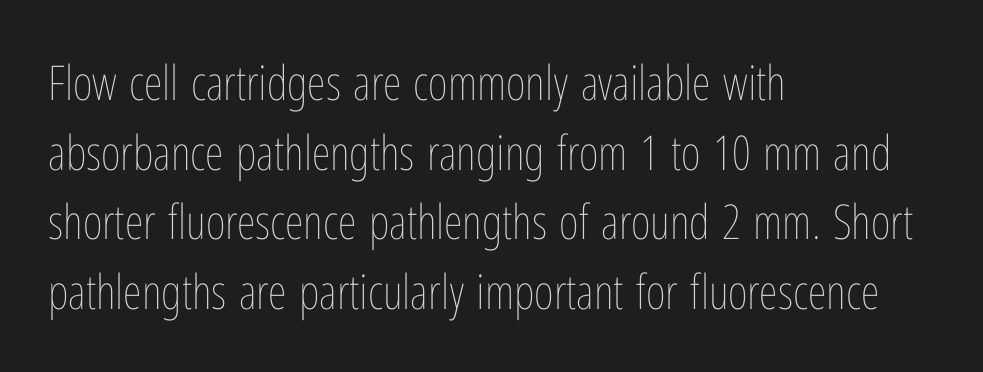
Q: Is the text bold? A: No.
Q: Is the text italic (slanted)? A: No, it is upright.
Q: Is the text underlined? A: No.
Q: How is the paragraph aligned? A: Left-aligned.
Q: Is the spacing between letters normal or unusually wide? A: Normal.
Q: Is the spacing between lines tight, normal or loose? A: Normal.
Q: Width (condensed, normal, or wide)? A: Condensed.
Q: Stroke contrast? A: Low.
Q: x-height? A: Medium.
Q: Monospaced? A: No.
